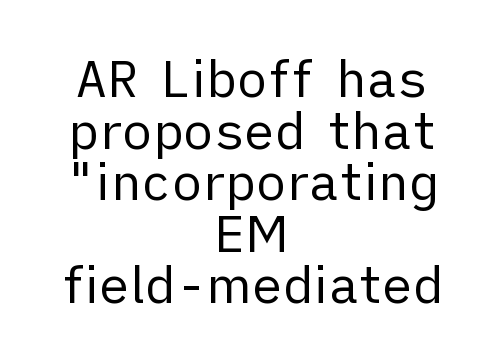
{"serif": "no", "italic": "no", "bold": "no", "weight": "regular", "width": "normal", "stroke_contrast": "low", "x_height": "medium", "monospaced": "no", "underline": "no", "align": "center", "line_spacing": "tight", "line_spacing_ratio": 1.01, "letter_spacing": "normal", "letter_spacing_em": 0.0, "glyph_px": 51}
